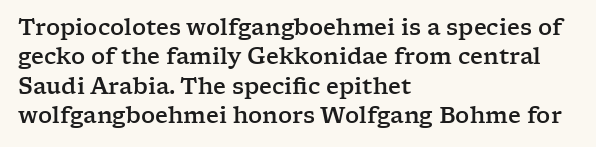
{"italic": "no", "underline": "no", "align": "left", "line_spacing": "normal", "line_spacing_ratio": 1.33, "letter_spacing": "normal", "letter_spacing_em": 0.0, "glyph_px": 22}
